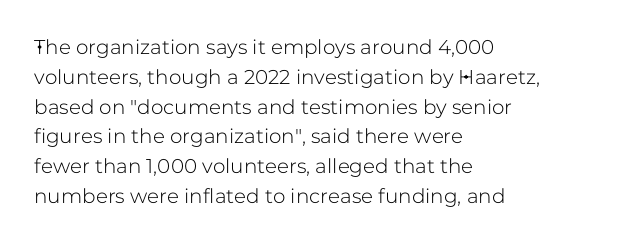
{"italic": "no", "underline": "no", "align": "left", "line_spacing": "normal", "line_spacing_ratio": 1.49, "letter_spacing": "normal", "letter_spacing_em": 0.0, "glyph_px": 20}
